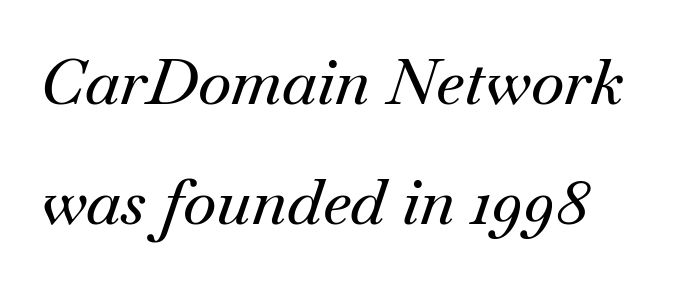
{"serif": "yes", "italic": "yes", "lean": "right", "slant_degrees": 18, "width": "normal", "stroke_contrast": "medium", "x_height": "small", "monospaced": "no", "underline": "no", "line_spacing_ratio": 1.87, "letter_spacing": "normal", "letter_spacing_em": 0.0, "glyph_px": 64}
